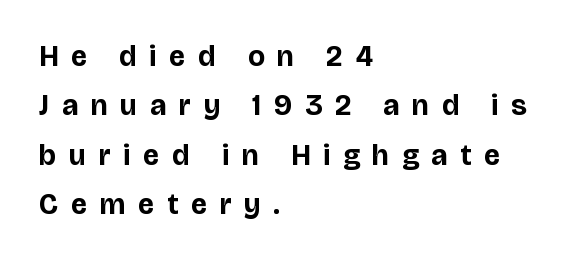
The image shows 29 px bold sans-serif type, upright; set left-aligned, normal line spacing (1.7x), unusually wide letter spacing (+0.45 em), not underlined; low stroke contrast and a large x-height.
